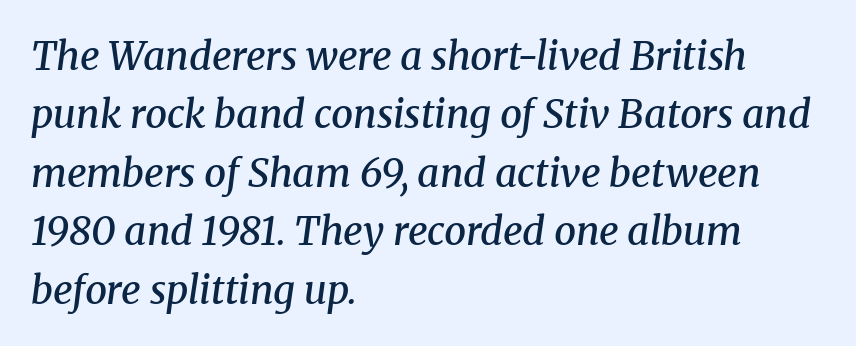
The image shows 39 px semibold serif type, italic (leaning right); set left-aligned, normal line spacing (1.5x), normal letter spacing, not underlined; medium stroke contrast and a medium x-height.
